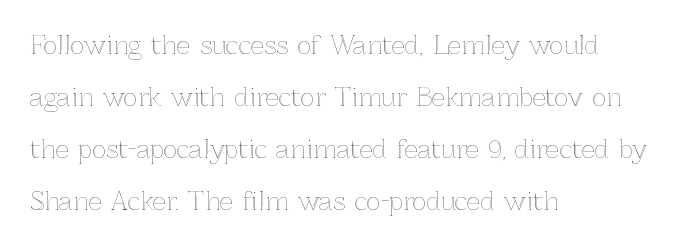
Q: Is the text italic (slanted)? A: No, it is upright.
Q: Is the text underlined? A: No.
Q: How is the paragraph aligned? A: Left-aligned.
Q: Is the spacing between letters normal or unusually wide? A: Normal.
Q: Is the spacing between lines tight, normal or loose? A: Loose.
